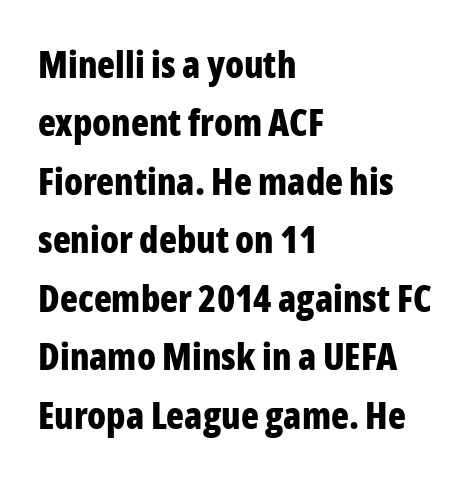
This rendering employs a face without finishing strokes, i.e., a sans-serif. Look at the tracking — it's just the regular setting, nothing added. Horizontally, the lines are justified to the leading edge only. These lines carry a lot of weight — the face is fully bold. Character widths vary here, with narrow letters taking less room than wide ones. A roman cut, with each character standing at attention.
